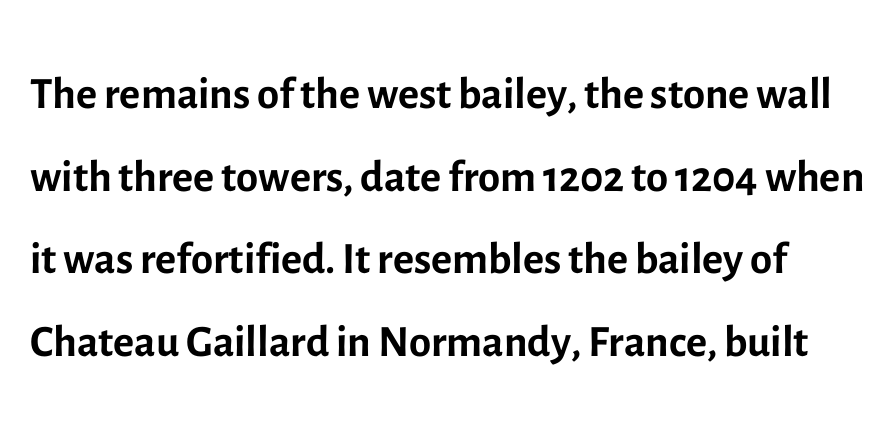
Q: Is the text bold? A: No.
Q: Is the text italic (slanted)? A: No, it is upright.
Q: Is the typeface a serif or a sans-serif typeface? A: Sans-serif.
Q: Is the text underlined? A: No.
Q: Is the spacing between letters normal or unusually wide? A: Normal.
Q: Is the spacing between lines tight, normal or loose? A: Normal.
Q: Width (condensed, normal, or wide)? A: Normal.
Q: x-height? A: Medium.
Q: Monospaced? A: No.
